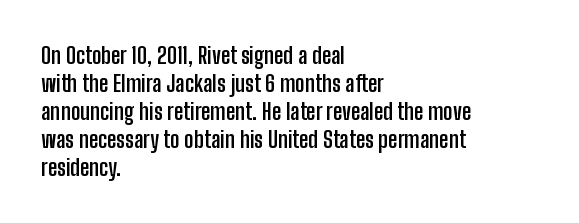
Look at the stroke-to-counter ratio: heavy, a bold. Ordinary non-slanted type is in use. The baseline area is clear. The setting favours the left margin, as ordinary paragraphs usually do. Look at the tracking — it's just the regular setting, nothing added.
